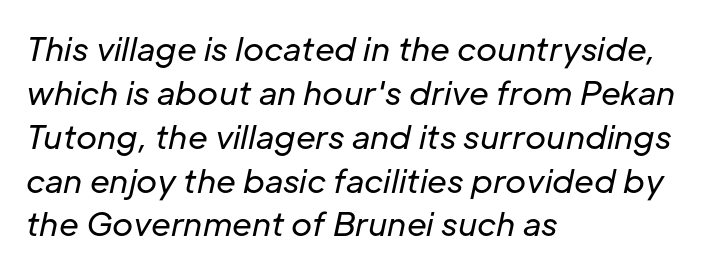
Look at the tracking — it's just the regular setting, nothing added. The rendering uses a moderate line-height, typical for paragraphs. The string is rendered with underlining switched off. No extra ink here — the face is not bold. Reading down the block, your eye returns to a fixed left position each line.
